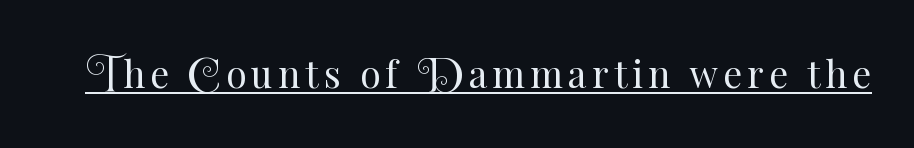
A typographer would call this underscored text. Designer's note — italics off, roman on. Do the characters align in a grid? No, the font is proportional. No chunkiness to these letters — they're not bold.
